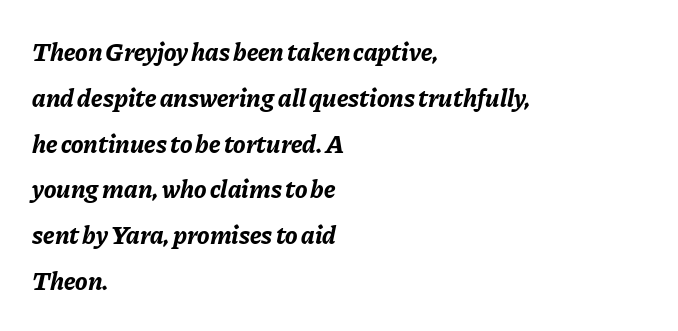
Q: Is the text bold? A: Yes.
Q: Is the text italic (slanted)? A: Yes, it leans right by about 11 degrees.
Q: Is the text underlined? A: No.
Q: How is the paragraph aligned? A: Left-aligned.
Q: Is the spacing between letters normal or unusually wide? A: Normal.
